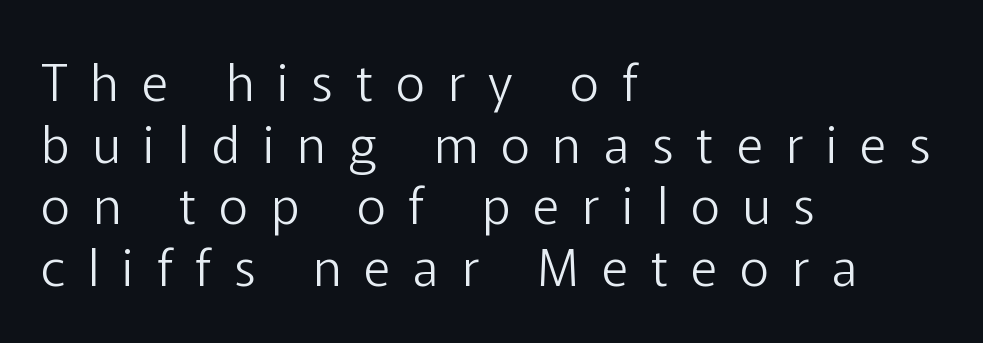
The image shows 51 px light sans-serif type, upright; set left-aligned, line spacing 1.21x, unusually wide letter spacing (+0.45 em), not underlined; low stroke contrast and a medium x-height.
